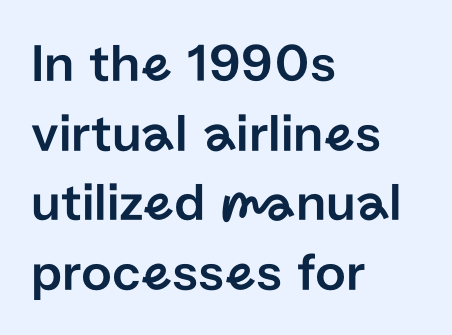
Q: Is the text italic (slanted)? A: No, it is upright.
Q: Is the typeface a serif or a sans-serif typeface? A: Sans-serif.
Q: Is the text underlined? A: No.
Q: How is the paragraph aligned? A: Left-aligned.
Q: Is the spacing between letters normal or unusually wide? A: Normal.
Q: Is the spacing between lines tight, normal or loose? A: Normal.
Q: Width (condensed, normal, or wide)? A: Normal.
Q: Stroke contrast? A: Low.
Q: x-height? A: Medium.
Q: Monospaced? A: No.
